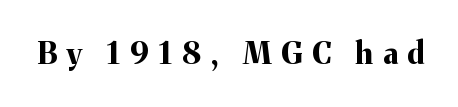
Q: Is the text bold? A: Yes.
Q: Is the text italic (slanted)? A: No, it is upright.
Q: Is the typeface a serif or a sans-serif typeface? A: Serif.
Q: Is the text underlined? A: No.
Q: Is the spacing between letters normal or unusually wide? A: Unusually wide.
Q: Width (condensed, normal, or wide)? A: Normal.
Q: Stroke contrast? A: Medium.
Q: x-height? A: Medium.
Q: Monospaced? A: No.
